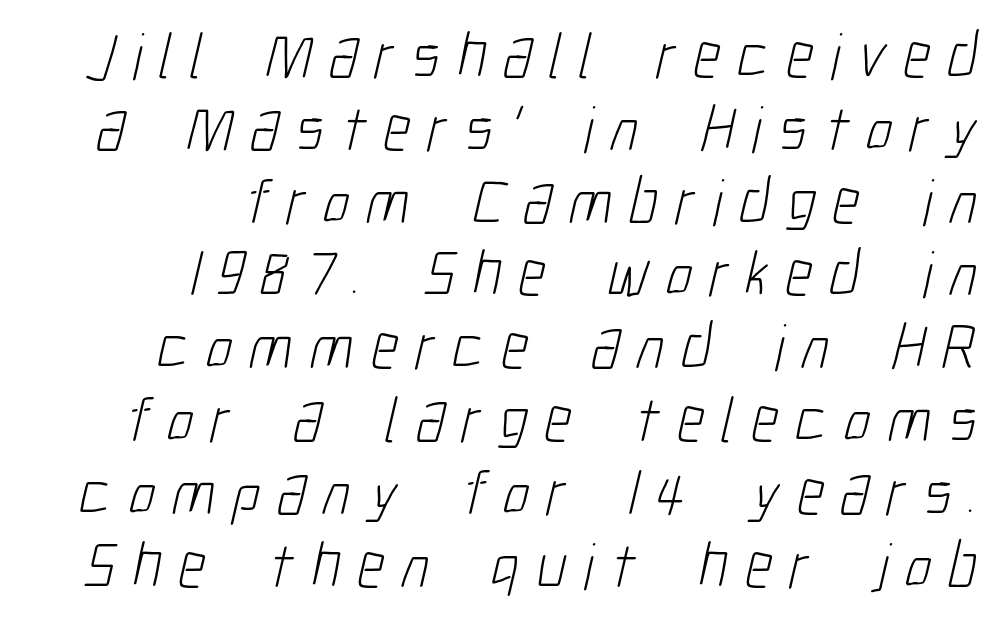
Q: Is the text bold? A: No.
Q: Is the typeface a serif or a sans-serif typeface? A: Sans-serif.
Q: Is the text underlined? A: No.
Q: How is the paragraph aligned? A: Right-aligned.
Q: Is the spacing between letters normal or unusually wide? A: Unusually wide.
Q: Is the spacing between lines tight, normal or loose? A: Tight.
Q: Width (condensed, normal, or wide)? A: Condensed.
Q: Stroke contrast? A: Low.
Q: x-height? A: Medium.
Q: Monospaced? A: No.
